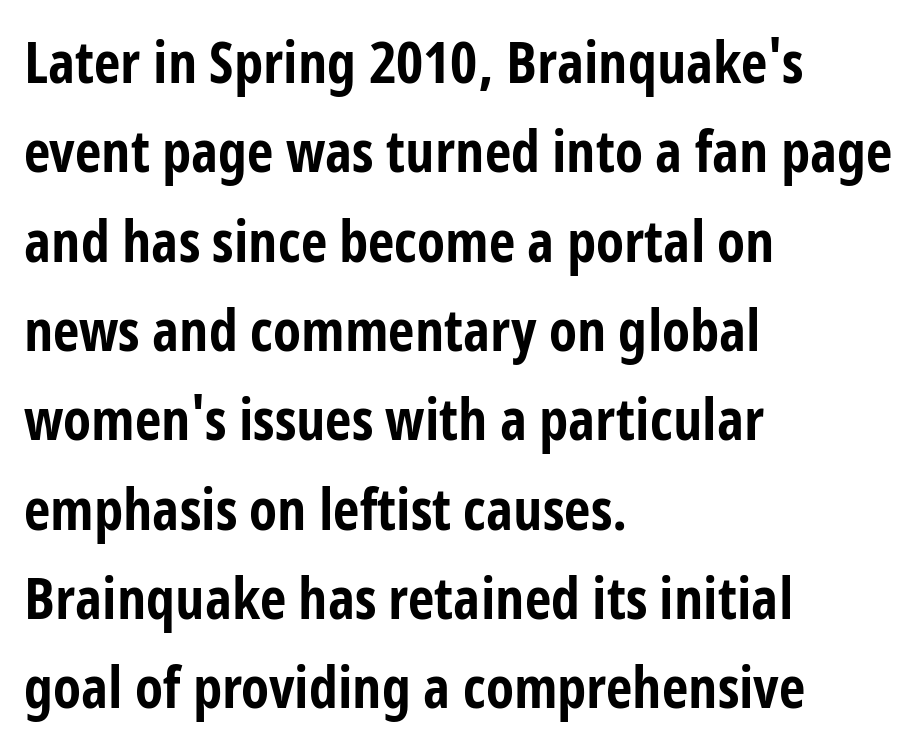
The image shows 58 px bold, condensed sans-serif type, upright; set left-aligned, normal line spacing (1.54x), normal letter spacing, not underlined; low stroke contrast and a medium x-height.
